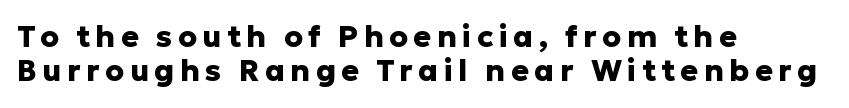
Closely set lines give the paragraph a compact silhouette. A dark, heavy texture on the line: the type is bold. The axis of the letterforms is exactly vertical. The typesetter chose a ragged-right arrangement here. This is sans-serif lettering, the kind often seen on screens and signage.
